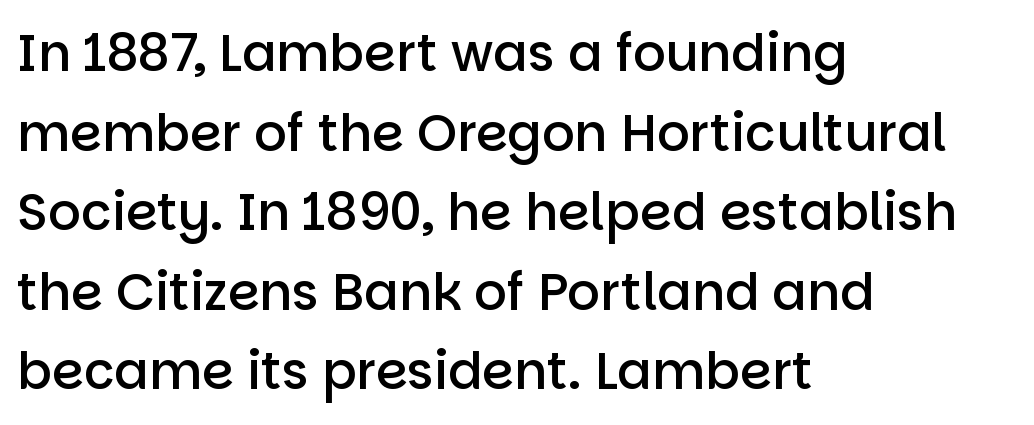
{"serif": "no", "italic": "no", "bold": "semi", "weight": "semibold", "width": "normal", "stroke_contrast": "low", "x_height": "large", "monospaced": "no", "underline": "no", "align": "left", "line_spacing": "normal", "line_spacing_ratio": 1.56, "letter_spacing": "normal", "letter_spacing_em": 0.0, "glyph_px": 51}
